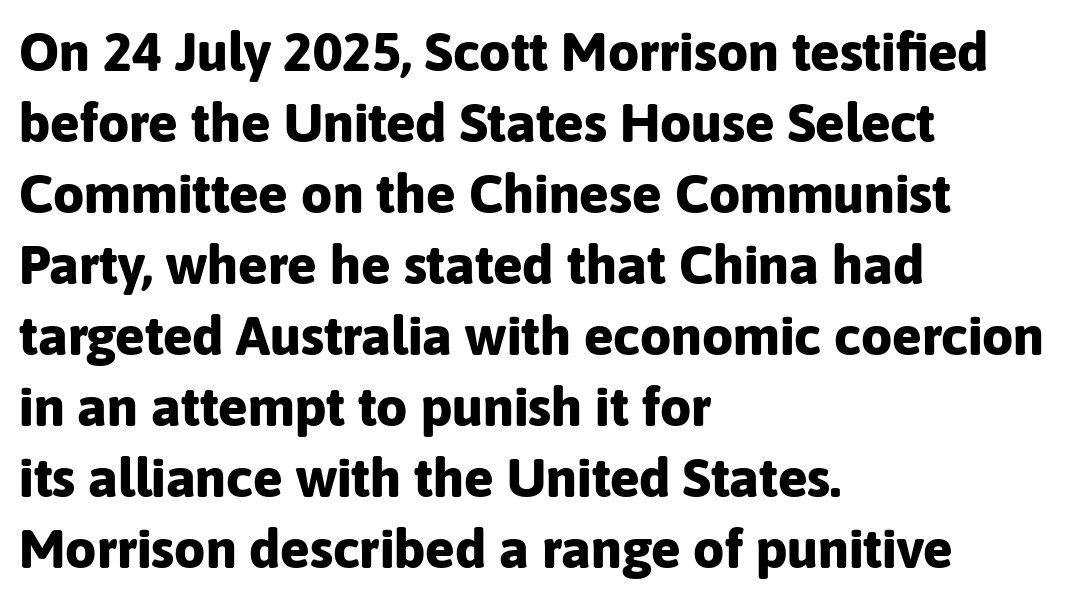
The image shows 55 px bold sans-serif type, upright; set left-aligned, normal line spacing (1.29x), normal letter spacing, not underlined; low stroke contrast and a medium x-height.
